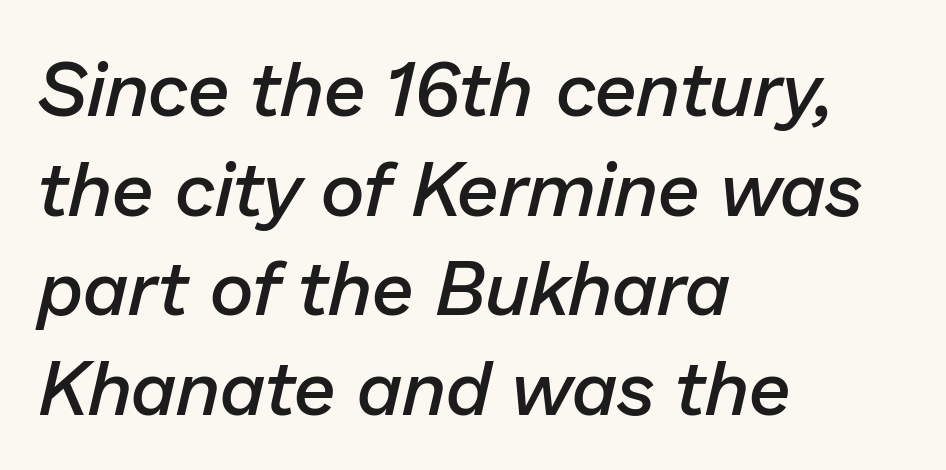
Short note: letters normally spaced. Glance below the letters and you will spot only blank space. Each line starts at the same left margin while the right side varies. In terms of posture, this sample is oblique. In terms of leading, this rendering sits right in the middle.
